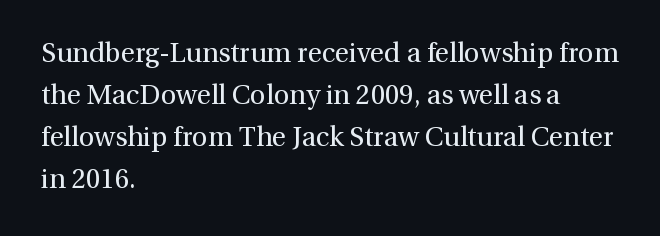
{"italic": "no", "bold": "no", "underline": "no", "align": "left", "line_spacing": "normal", "line_spacing_ratio": 1.55, "letter_spacing": "normal", "letter_spacing_em": 0.0, "glyph_px": 27}
